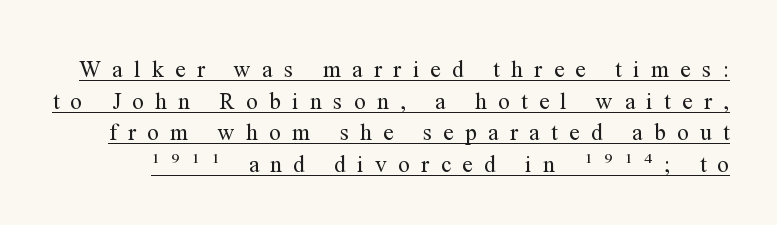
{"italic": "no", "bold": "no", "underline": "yes", "line_spacing": "normal", "line_spacing_ratio": 1.37, "letter_spacing": "wide", "letter_spacing_em": 0.5, "glyph_px": 23}
